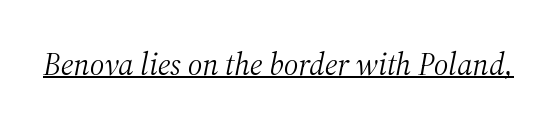
Q: Is the text bold? A: No.
Q: Is the text italic (slanted)? A: Yes, it leans right by about 12 degrees.
Q: Is the typeface a serif or a sans-serif typeface? A: Serif.
Q: Is the text underlined? A: Yes.
Q: Is the spacing between letters normal or unusually wide? A: Normal.
Q: Width (condensed, normal, or wide)? A: Normal.
Q: Stroke contrast? A: Medium.
Q: x-height? A: Medium.
Q: Monospaced? A: No.
